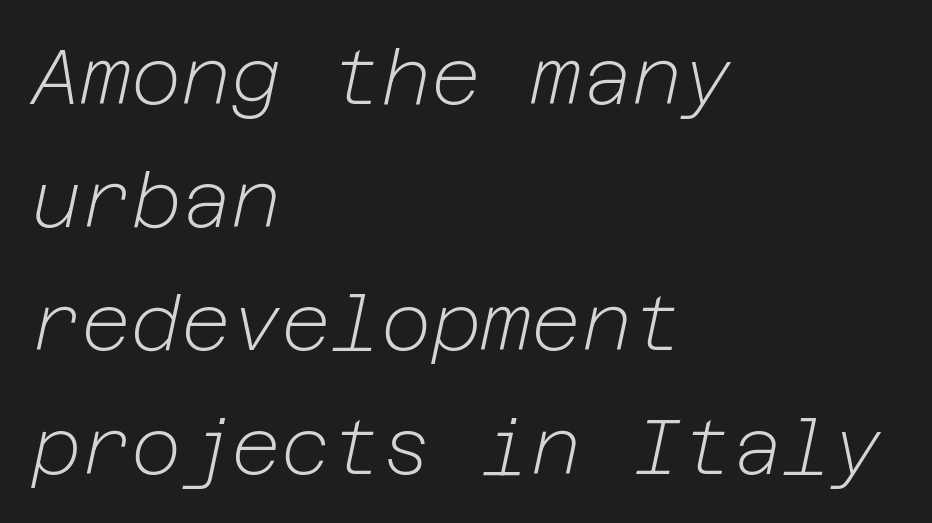
Q: Is the text bold? A: No.
Q: Is the text italic (slanted)? A: Yes, it leans right by about 12 degrees.
Q: Is the text underlined? A: No.
Q: How is the paragraph aligned? A: Left-aligned.
Q: Is the spacing between letters normal or unusually wide? A: Normal.
Q: Is the spacing between lines tight, normal or loose? A: Normal.
Q: Width (condensed, normal, or wide)? A: Normal.
Q: Stroke contrast? A: Low.
Q: x-height? A: Medium.
